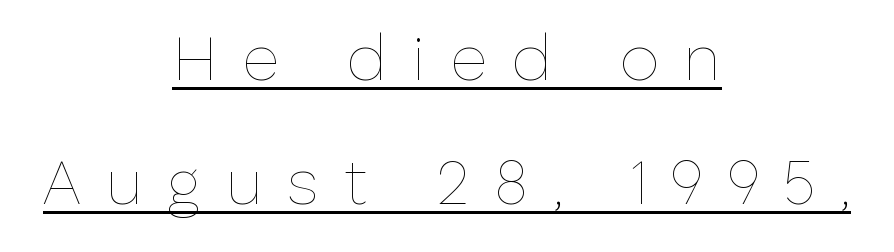
{"italic": "no", "bold": "no", "weight": "thin", "width": "normal", "stroke_contrast": "low", "x_height": "medium", "monospaced": "no", "underline": "yes", "align": "center", "line_spacing": "loose", "line_spacing_ratio": 1.94, "letter_spacing": "wide", "letter_spacing_em": 0.39, "glyph_px": 64}
